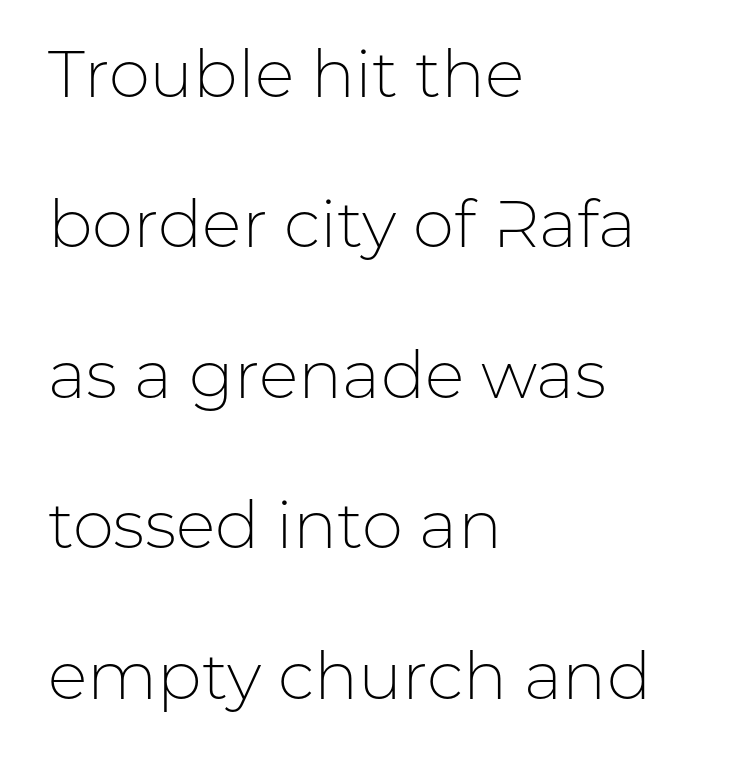
Q: Is the text bold? A: No.
Q: Is the text italic (slanted)? A: No, it is upright.
Q: Is the typeface a serif or a sans-serif typeface? A: Sans-serif.
Q: Is the text underlined? A: No.
Q: How is the paragraph aligned? A: Left-aligned.
Q: Is the spacing between letters normal or unusually wide? A: Normal.
Q: Is the spacing between lines tight, normal or loose? A: Loose.
Q: Width (condensed, normal, or wide)? A: Normal.
Q: Stroke contrast? A: Low.
Q: x-height? A: Medium.
Q: Monospaced? A: No.
